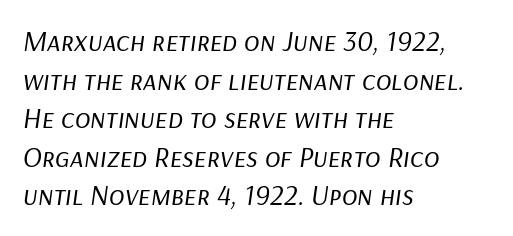
Q: Is the text bold? A: No.
Q: Is the text italic (slanted)? A: Yes, it leans right by about 9 degrees.
Q: Is the text underlined? A: No.
Q: How is the paragraph aligned? A: Left-aligned.
Q: Is the spacing between letters normal or unusually wide? A: Normal.
Q: Is the spacing between lines tight, normal or loose? A: Normal.
Q: Width (condensed, normal, or wide)? A: Normal.
Q: Stroke contrast? A: Low.
Q: x-height? A: Medium.
Q: Monospaced? A: No.
